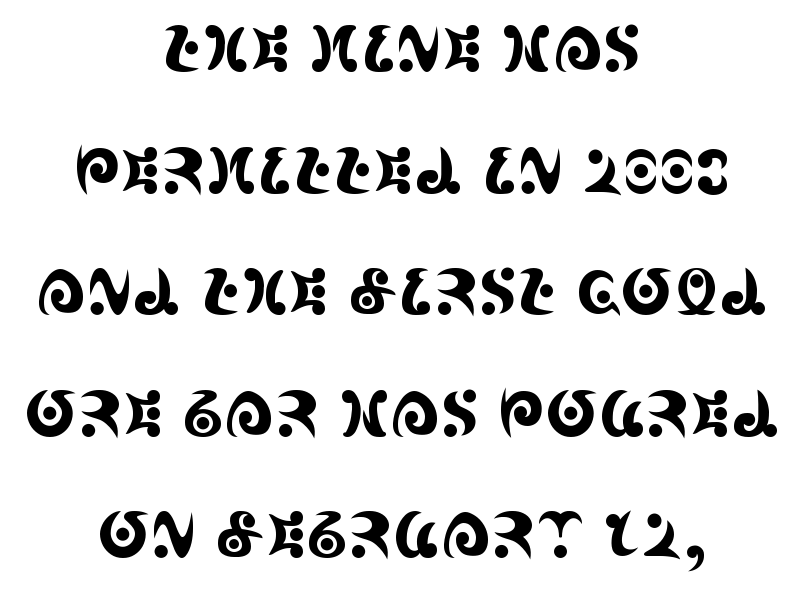
{"serif": "yes", "italic": "no", "width": "condensed", "x_height": "large", "monospaced": "no", "underline": "no", "align": "center", "line_spacing": "loose", "line_spacing_ratio": 1.93, "letter_spacing": "normal", "letter_spacing_em": 0.0, "glyph_px": 63}
